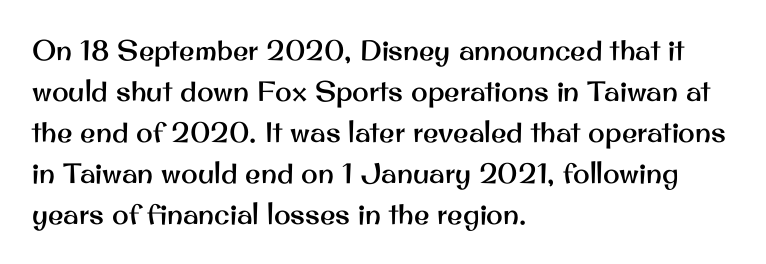
The letters stand straight up with perfectly vertical stems. Students, note that the glyphs here touch the page at normal intervals. Does the copy run flush right? No — it runs flush left. The face used here is proportionally spaced, like ordinary book or web type.
